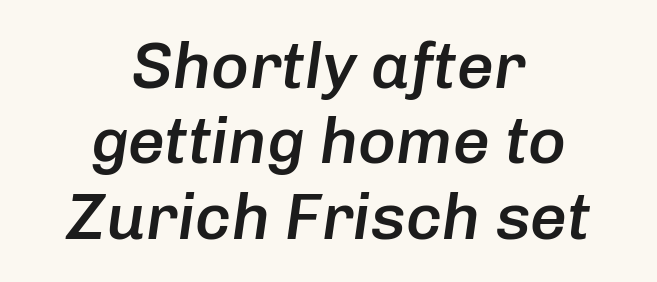
This is oblique type, the kind used for emphasis or titles. The type is set solid horizontally, with unmodified tracking. The typesetter chose a symmetrical, centered arrangement here. A typesetter would call this proportional, since set widths differ per character. The foot of each line stays bare and open. The glyphs have the mass of a demibold cut, below bold.
